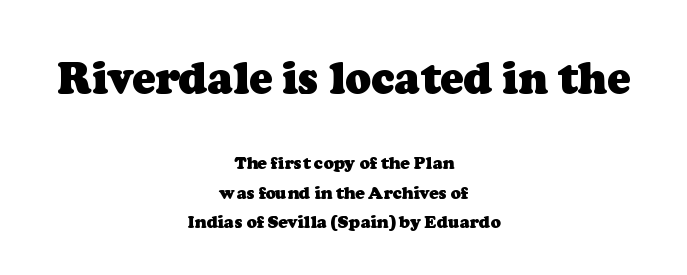
Q: Is the text bold? A: Yes.
Q: Is the typeface a serif or a sans-serif typeface? A: Serif.
Q: Is the text underlined? A: No.
Q: How is the paragraph aligned? A: Centered.
Q: Is the spacing between letters normal or unusually wide? A: Normal.
Q: Which block of text is set in a larger size, the first (top) or the second (bottom)? A: The first (top) one.
Q: Width (condensed, normal, or wide)? A: Normal.
Q: Stroke contrast? A: Low.
Q: x-height? A: Medium.
Q: Monospaced? A: No.
